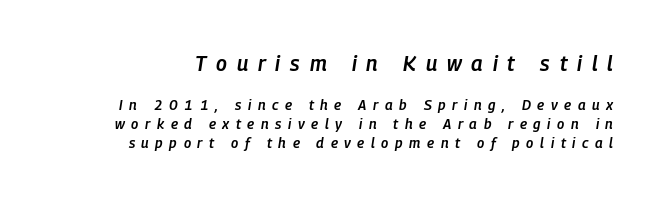
{"italic": "yes", "lean": "right", "slant_degrees": 9, "bold": "semi", "underline": "no", "line_spacing": "normal", "line_spacing_ratio": 1.37, "letter_spacing": "wide", "letter_spacing_em": 0.47, "larger_block": "first", "size_ratio": 1.5, "glyph_px": 21}
